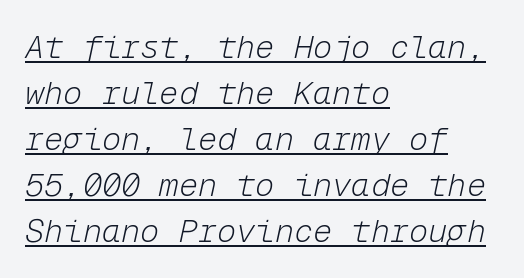
All the whitespace from short lines collects on the right. Each letter, wide or thin by design, is forced into the same width here. If you measured baseline to baseline, you'd find a middling distance. Each line of the rendering has a horizontal stroke beneath the glyphs. A quiet, ordinary-to-light weight characterises the typeface.
